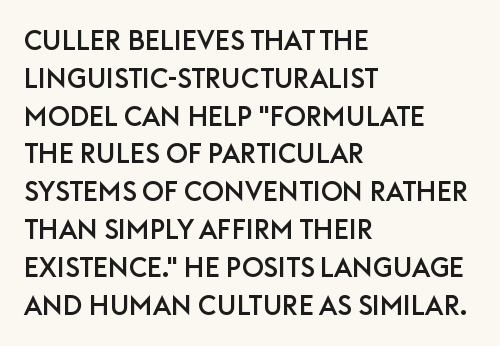
{"italic": "no", "underline": "no", "align": "left", "line_spacing": "normal", "line_spacing_ratio": 1.4, "letter_spacing": "normal", "letter_spacing_em": 0.0, "glyph_px": 27}
